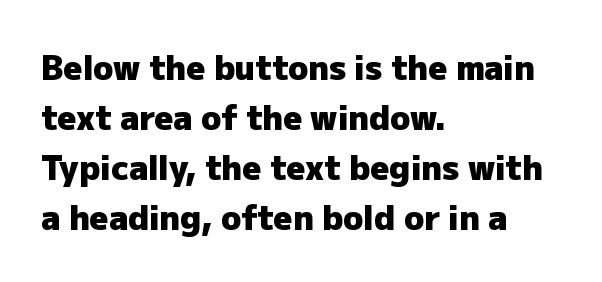
The image shows 33 px heavy sans-serif type, upright; set left-aligned, normal line spacing (1.52x), normal letter spacing, not underlined; low stroke contrast and a medium x-height.
